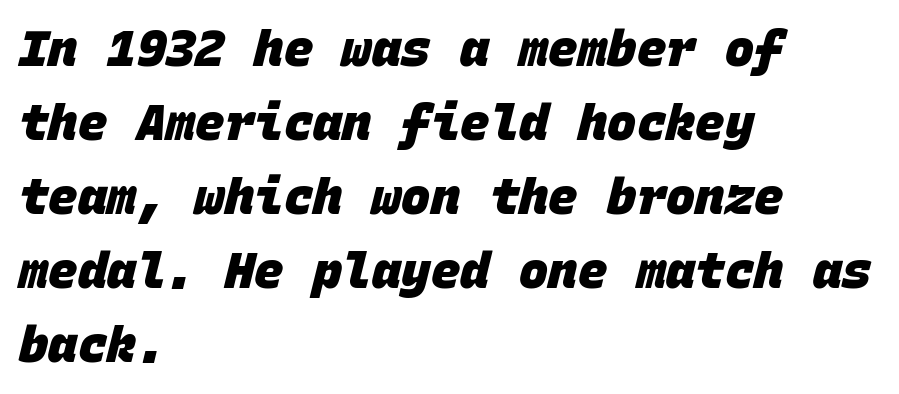
The paragraph shown leans on its left margin. The specimen omits any rule beneath the text block's lines. Strong, thick strokes mark this as bold type. Students, note that the glyphs here touch the page at normal intervals. A normal amount of white space separates one row of letters from the next. Serif or sans? Sans — the stroke terminals are bare.
